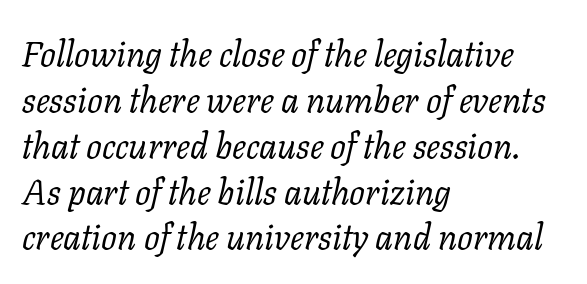
The image shows 35 px regular-weight serif type, italic (leaning right); set left-aligned, normal line spacing (1.31x), normal letter spacing, not underlined; low stroke contrast and a medium x-height.
